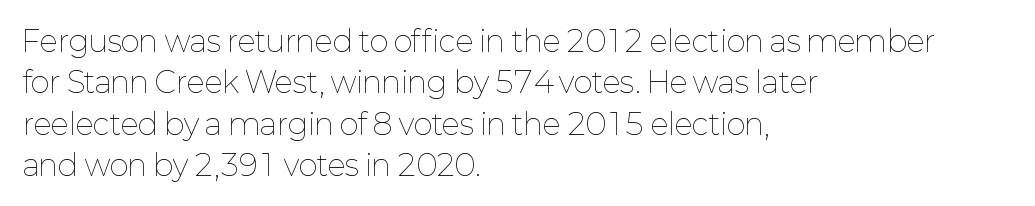
Q: Is the text bold? A: No.
Q: Is the text italic (slanted)? A: No, it is upright.
Q: Is the text underlined? A: No.
Q: How is the paragraph aligned? A: Left-aligned.
Q: Is the spacing between letters normal or unusually wide? A: Normal.
Q: Is the spacing between lines tight, normal or loose? A: Normal.
Q: Width (condensed, normal, or wide)? A: Normal.
Q: Stroke contrast? A: Low.
Q: x-height? A: Medium.
Q: Monospaced? A: No.
